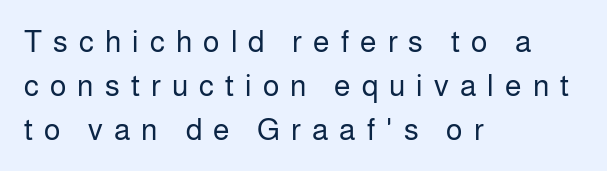
Q: Is the text bold? A: No.
Q: Is the text italic (slanted)? A: No, it is upright.
Q: Is the typeface a serif or a sans-serif typeface? A: Sans-serif.
Q: Is the text underlined? A: No.
Q: How is the paragraph aligned? A: Left-aligned.
Q: Is the spacing between letters normal or unusually wide? A: Unusually wide.
Q: Is the spacing between lines tight, normal or loose? A: Normal.
Q: Width (condensed, normal, or wide)? A: Normal.
Q: Stroke contrast? A: Low.
Q: x-height? A: Medium.
Q: Monospaced? A: No.
